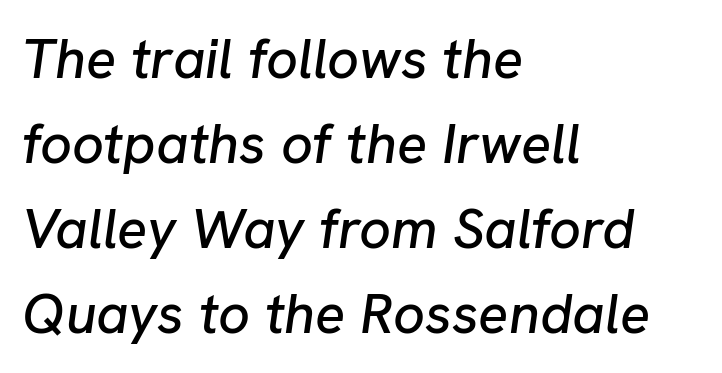
The image shows 56 px text type, italic (leaning right); set left-aligned, normal line spacing (1.52x), normal letter spacing, not underlined; low stroke contrast and a medium x-height.
